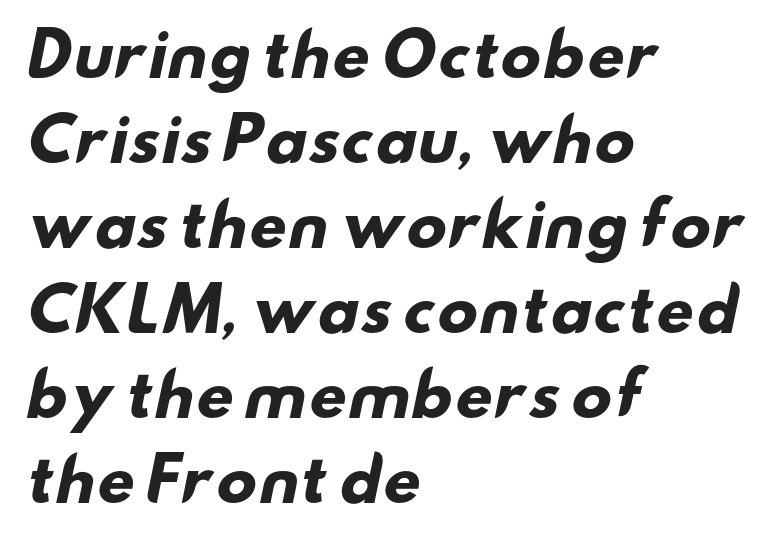
Q: Is the text bold? A: Yes.
Q: Is the typeface a serif or a sans-serif typeface? A: Sans-serif.
Q: Is the text underlined? A: No.
Q: How is the paragraph aligned? A: Left-aligned.
Q: Is the spacing between letters normal or unusually wide? A: Normal.
Q: Is the spacing between lines tight, normal or loose? A: Normal.
Q: Width (condensed, normal, or wide)? A: Wide.
Q: Stroke contrast? A: Low.
Q: x-height? A: Small.
Q: Monospaced? A: No.
